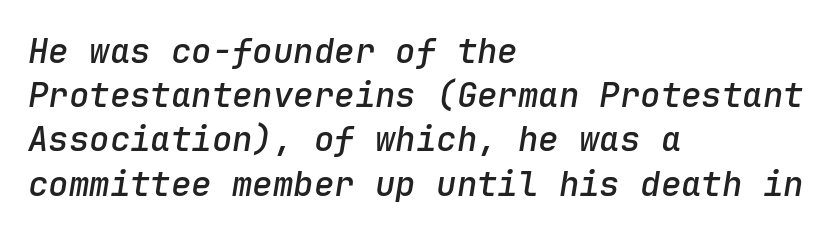
{"italic": "yes", "lean": "right", "slant_degrees": 9, "bold": "semi", "weight": "semibold", "width": "normal", "stroke_contrast": "low", "x_height": "medium", "monospaced": "yes", "underline": "no", "align": "left", "line_spacing": "normal", "line_spacing_ratio": 1.3, "letter_spacing": "normal", "letter_spacing_em": 0.0, "glyph_px": 34}
